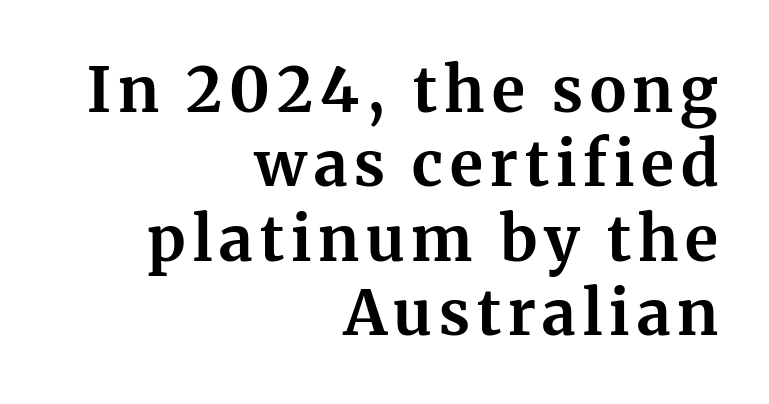
{"serif": "yes", "italic": "no", "bold": "yes", "weight": "bold", "width": "normal", "stroke_contrast": "medium", "x_height": "medium", "monospaced": "no", "underline": "no", "align": "right", "line_spacing_ratio": 1.2, "glyph_px": 62}
